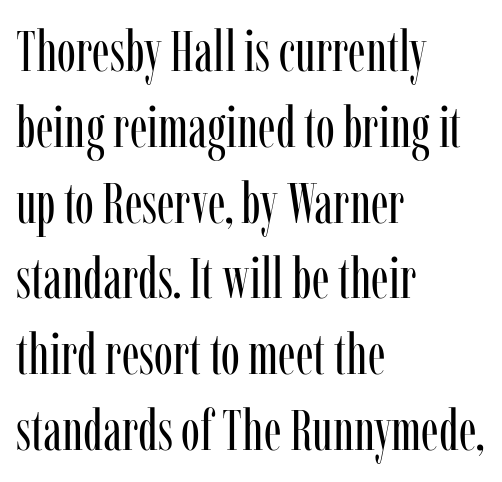
{"serif": "yes", "italic": "no", "bold": "no", "weight": "regular", "width": "condensed", "stroke_contrast": "low", "x_height": "medium", "monospaced": "no", "underline": "no", "align": "left", "line_spacing": "normal", "line_spacing_ratio": 1.33, "letter_spacing": "normal", "letter_spacing_em": 0.0, "glyph_px": 57}
